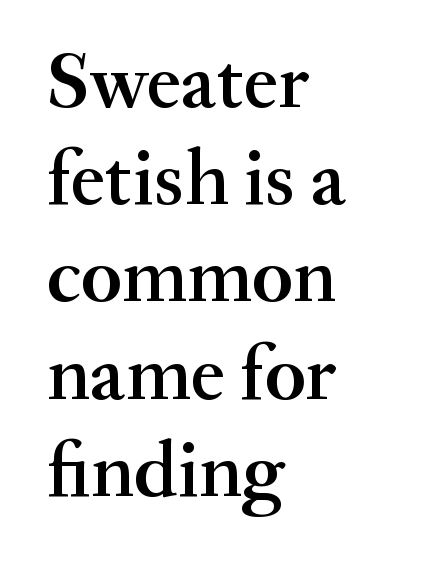
Small tapered or slab feet sit at the stroke ends, so this counts as serif. Do the characters align in a grid? No, the font is proportional. Here the glyphs are tracked normally, forming tight word shapes. Ordinary non-slanted type is in use. On the weight axis this lands at semibold, roughly 600. Is the block centered? No — it sits flush against the left margin.
